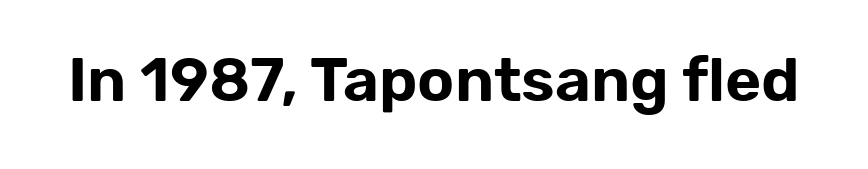
The image shows 62 px sans-serif type, upright; set normal letter spacing, not underlined; low stroke contrast and a medium x-height.
